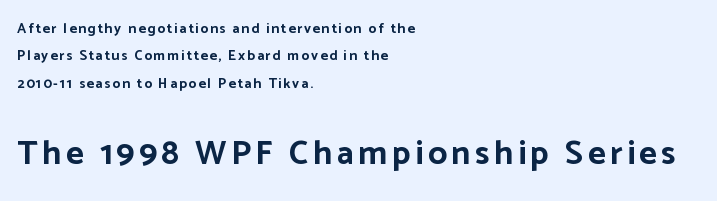
{"serif": "no", "italic": "no", "bold": "yes", "weight": "bold", "width": "normal", "stroke_contrast": "low", "x_height": "medium", "monospaced": "no", "underline": "no", "align": "left", "line_spacing": "loose", "line_spacing_ratio": 1.95, "larger_block": "second", "size_ratio": 2.43, "glyph_px": 34}
